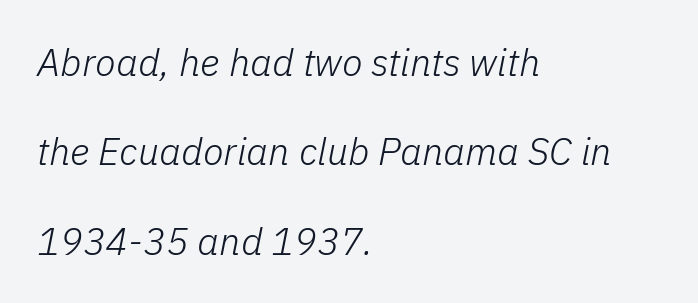
{"italic": "yes", "lean": "right", "slant_degrees": 11, "bold": "no", "weight": "light", "width": "normal", "stroke_contrast": "low", "x_height": "medium", "monospaced": "no", "underline": "no", "align": "left", "line_spacing": "loose", "line_spacing_ratio": 2.35, "letter_spacing": "normal", "letter_spacing_em": 0.0, "glyph_px": 38}
